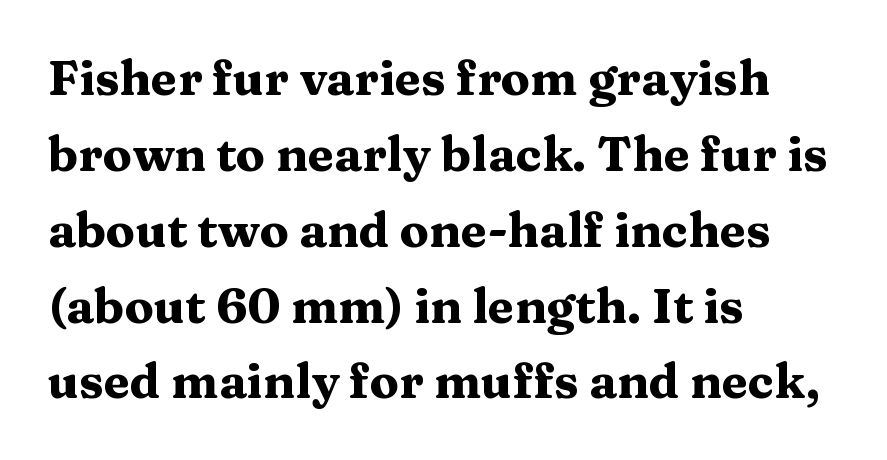
{"serif": "yes", "italic": "no", "bold": "yes", "weight": "heavy", "width": "wide", "stroke_contrast": "medium", "x_height": "medium", "monospaced": "no", "underline": "no", "align": "left", "line_spacing": "normal", "line_spacing_ratio": 1.58, "letter_spacing": "normal", "letter_spacing_em": 0.0, "glyph_px": 48}
